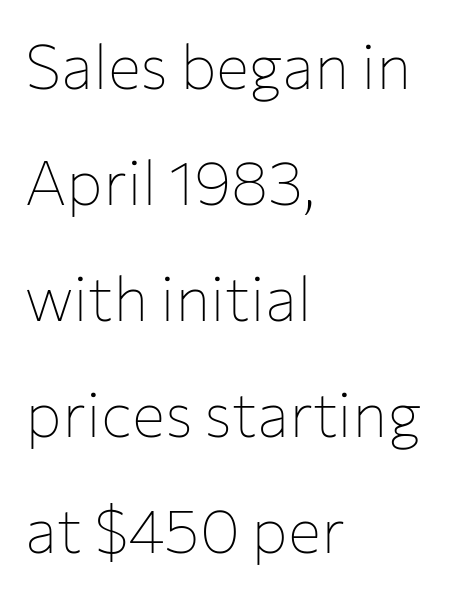
The image shows 62 px thin sans-serif type, upright; set left-aligned, line spacing 1.87x, normal letter spacing, not underlined; low stroke contrast and a medium x-height.
